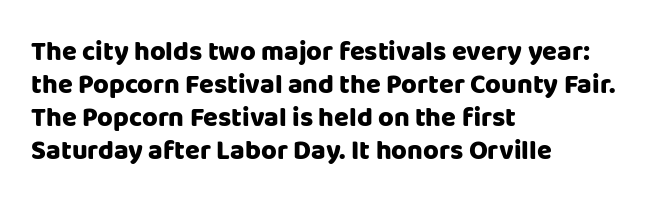
Q: Is the text bold? A: Yes.
Q: Is the text italic (slanted)? A: No, it is upright.
Q: Is the text underlined? A: No.
Q: How is the paragraph aligned? A: Left-aligned.
Q: Is the spacing between letters normal or unusually wide? A: Normal.
